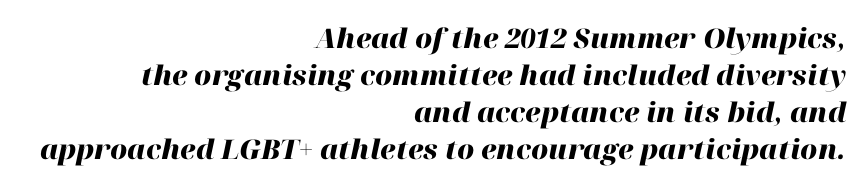
The image shows 27 px bold type, italic (leaning right); set right-aligned, normal line spacing (1.37x), normal letter spacing, not underlined.
